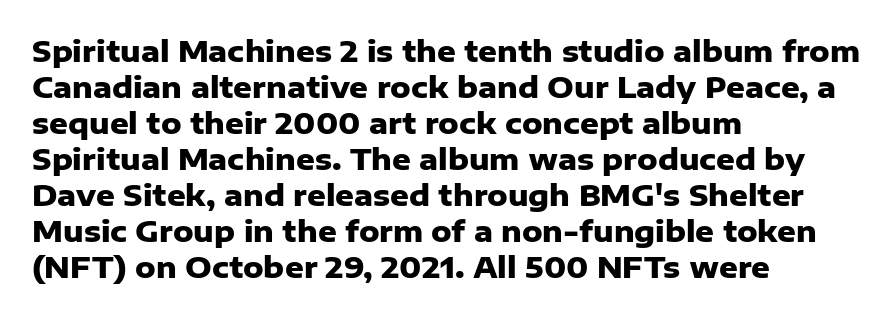
Q: Is the text bold? A: Yes.
Q: Is the text italic (slanted)? A: No, it is upright.
Q: Is the typeface a serif or a sans-serif typeface? A: Sans-serif.
Q: Is the text underlined? A: No.
Q: How is the paragraph aligned? A: Left-aligned.
Q: Is the spacing between letters normal or unusually wide? A: Normal.
Q: Width (condensed, normal, or wide)? A: Normal.
Q: Stroke contrast? A: Low.
Q: x-height? A: Medium.
Q: Monospaced? A: No.
